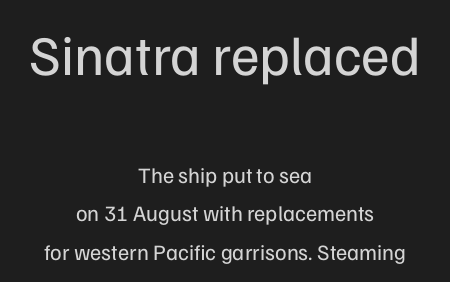
Nothing sits at the stroke ends, so this counts as sans-serif. The rendering shrinks the type as you move from the upper chunk to the lower. The letters sit at their default tracking, neither squeezed nor spread. The space directly below the letters is spotless.
